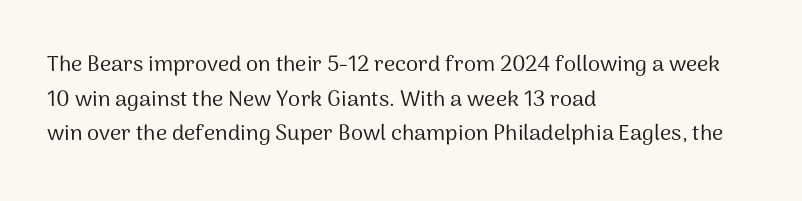
Which margin do the lines hug? The left one — the right edge is uneven. This is roman type, the default non-slanted kind. Summary of vertical rhythm: regular, with standard interline spacing. These glyphs show unthickened strokes, regular width or finer. The rendering keeps characters at their native spacing. The gap between lines stays unmarked.
